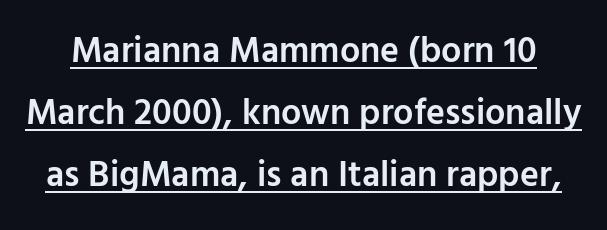
{"serif": "no", "italic": "no", "bold": "semi", "weight": "semibold", "width": "normal", "stroke_contrast": "low", "x_height": "medium", "monospaced": "no", "underline": "yes", "line_spacing_ratio": 1.72, "letter_spacing": "normal", "letter_spacing_em": 0.0, "glyph_px": 36}
